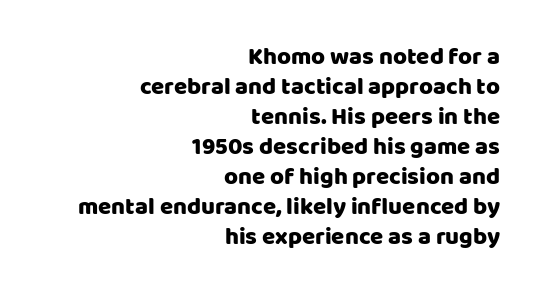
{"italic": "no", "underline": "no", "align": "right", "line_spacing": "normal", "line_spacing_ratio": 1.25, "letter_spacing": "normal", "letter_spacing_em": 0.0, "glyph_px": 24}
